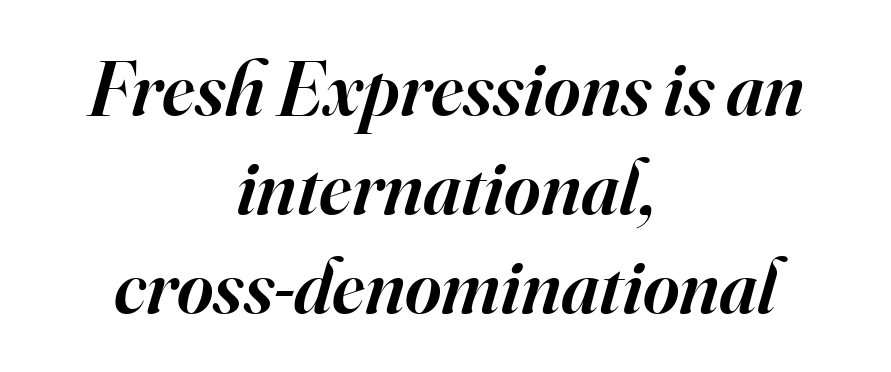
Q: Is the text bold? A: Semi-bold.
Q: Is the text italic (slanted)? A: Yes, it leans right by about 16 degrees.
Q: Is the typeface a serif or a sans-serif typeface? A: Serif.
Q: Is the text underlined? A: No.
Q: How is the paragraph aligned? A: Centered.
Q: Is the spacing between letters normal or unusually wide? A: Normal.
Q: Is the spacing between lines tight, normal or loose? A: Normal.
Q: Width (condensed, normal, or wide)? A: Normal.
Q: Stroke contrast? A: High.
Q: x-height? A: Small.
Q: Monospaced? A: No.
